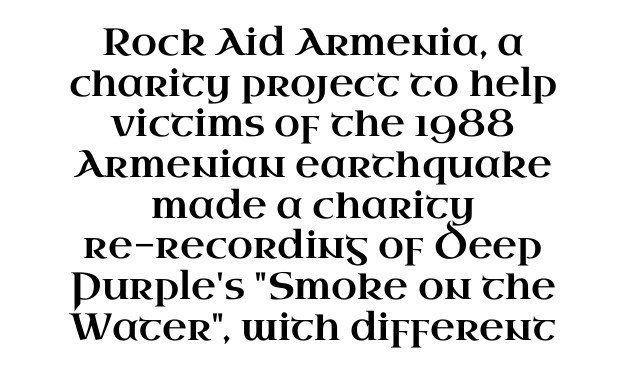
Q: Is the text italic (slanted)? A: No, it is upright.
Q: Is the typeface a serif or a sans-serif typeface? A: Serif.
Q: Is the text underlined? A: No.
Q: How is the paragraph aligned? A: Centered.
Q: Is the spacing between letters normal or unusually wide? A: Normal.
Q: Is the spacing between lines tight, normal or loose? A: Tight.
Q: Width (condensed, normal, or wide)? A: Wide.
Q: Stroke contrast? A: High.
Q: x-height? A: Small.
Q: Monospaced? A: No.
